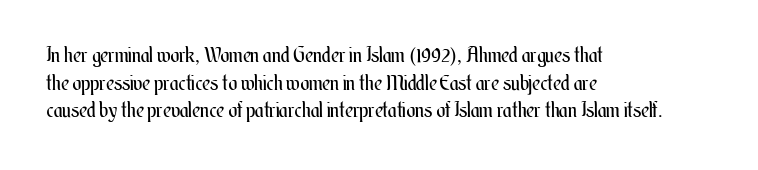
Q: Is the text bold? A: No.
Q: Is the text italic (slanted)? A: No, it is upright.
Q: Is the text underlined? A: No.
Q: How is the paragraph aligned? A: Left-aligned.
Q: Is the spacing between letters normal or unusually wide? A: Normal.
Q: Is the spacing between lines tight, normal or loose? A: Normal.
